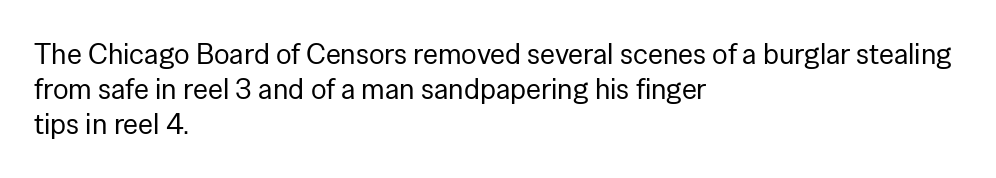
A bare baseline throughout the passage. The face used here is a sans, in the tradition of grotesques and geometrics. The letters advance in unequal steps, a hallmark of proportional type. Unlike italic type, these characters show no tilt at all. These lines stack with their left ends in a neat column.
